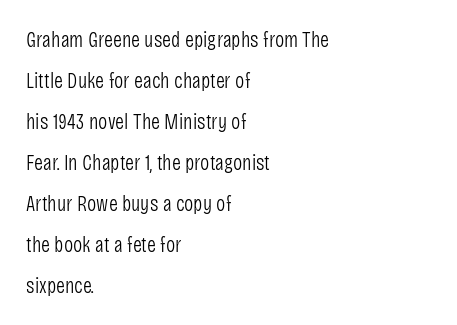
{"italic": "no", "bold": "no", "underline": "no", "align": "left", "line_spacing_ratio": 1.86, "letter_spacing": "normal", "letter_spacing_em": 0.0, "glyph_px": 22}
